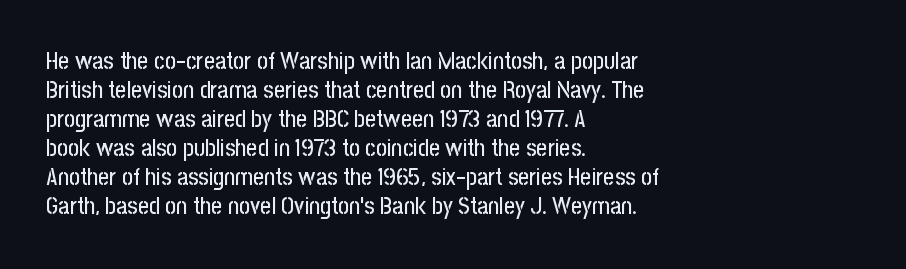
The image shows 24 px text type, upright; set left-aligned, line spacing 1.21x, normal letter spacing, not underlined.
